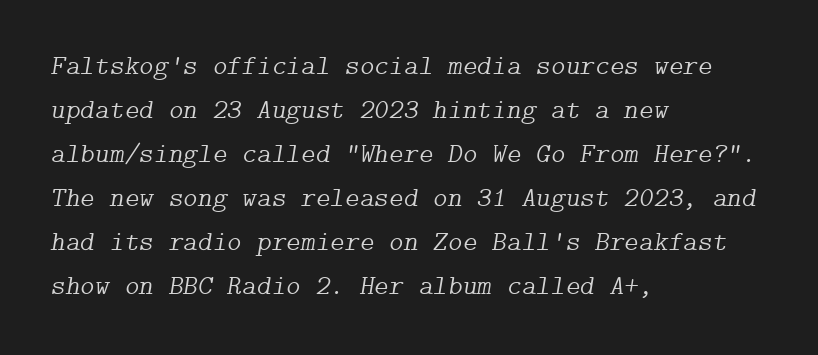
{"serif": "yes", "italic": "yes", "lean": "right", "slant_degrees": 9, "bold": "no", "weight": "light", "width": "normal", "stroke_contrast": "low", "x_height": "medium", "underline": "no", "align": "left", "line_spacing": "normal", "line_spacing_ratio": 1.57, "letter_spacing": "normal", "letter_spacing_em": 0.0, "glyph_px": 28}
